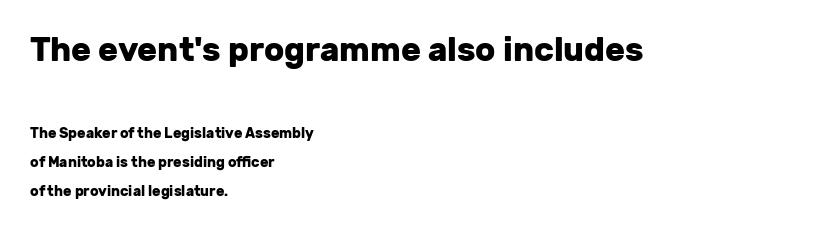
The image shows 33 px heavy sans-serif type, upright; set left-aligned, loose line spacing (2.06x), normal letter spacing, not underlined; the first (top) block is 2.36x larger; low stroke contrast and a medium x-height.
